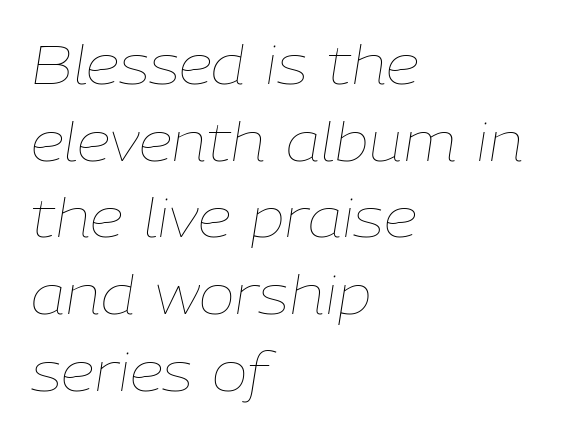
{"italic": "yes", "lean": "right", "slant_degrees": 9, "bold": "no", "weight": "thin", "width": "normal", "stroke_contrast": "low", "x_height": "medium", "monospaced": "no", "underline": "no", "align": "left", "line_spacing": "normal", "line_spacing_ratio": 1.42, "letter_spacing": "normal", "letter_spacing_em": 0.0, "glyph_px": 54}
